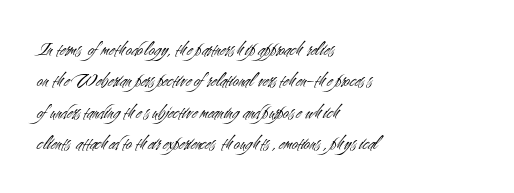
The image shows 21 px text type; set left-aligned, normal line spacing (1.49x), normal letter spacing, not underlined.
